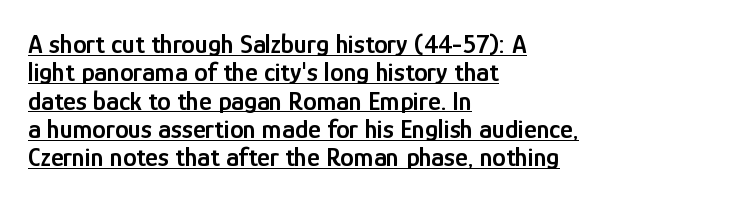
Q: Is the text bold? A: Semi-bold.
Q: Is the text italic (slanted)? A: No, it is upright.
Q: Is the text underlined? A: Yes.
Q: How is the paragraph aligned? A: Left-aligned.
Q: Is the spacing between letters normal or unusually wide? A: Normal.
Q: Is the spacing between lines tight, normal or loose? A: Tight.
